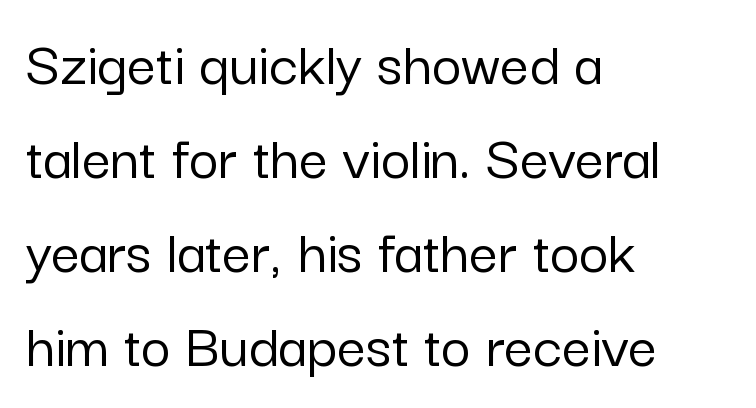
Q: Is the text italic (slanted)? A: No, it is upright.
Q: Is the typeface a serif or a sans-serif typeface? A: Sans-serif.
Q: Is the text underlined? A: No.
Q: How is the paragraph aligned? A: Left-aligned.
Q: Is the spacing between letters normal or unusually wide? A: Normal.
Q: Is the spacing between lines tight, normal or loose? A: Normal.
Q: Width (condensed, normal, or wide)? A: Normal.
Q: Stroke contrast? A: Low.
Q: x-height? A: Medium.
Q: Monospaced? A: No.
